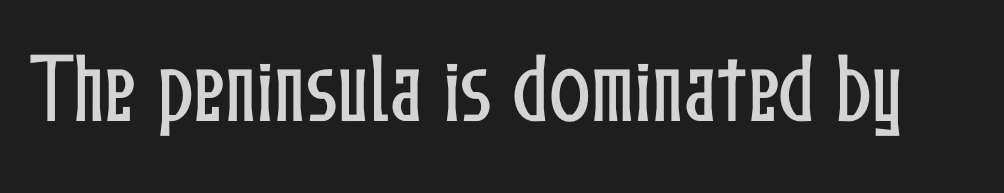
The image shows 77 px condensed type, upright; set normal letter spacing, not underlined; low stroke contrast and a medium x-height.
